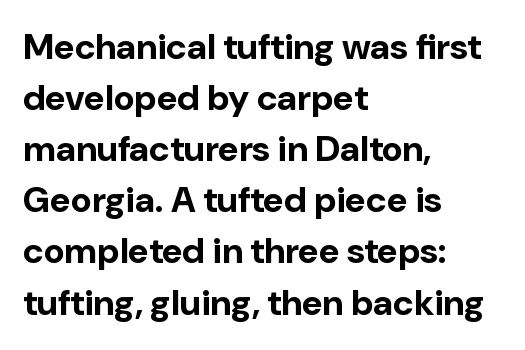
The image shows 36 px bold sans-serif type, upright; set left-aligned, normal line spacing (1.42x), normal letter spacing, not underlined; low stroke contrast and a medium x-height.
